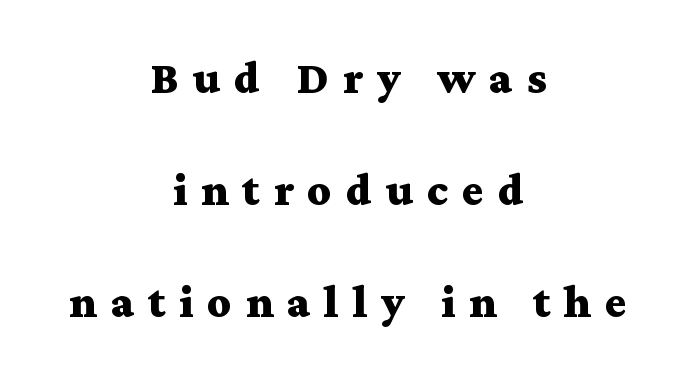
The image shows 46 px bold, wide serif type, upright; set centered, loose line spacing (2.43x), unusually wide letter spacing (+0.3 em), not underlined; medium stroke contrast and a medium x-height.
